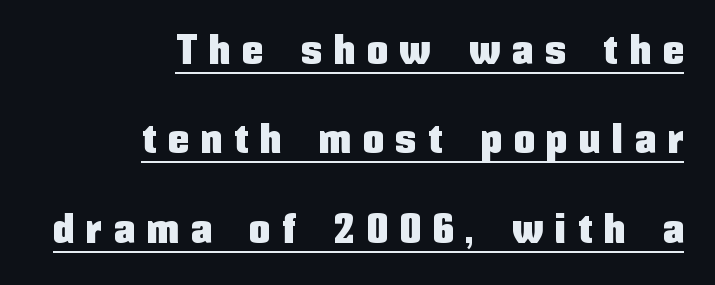
Here the glyphs are tracked loosely, breaking word shapes into spaced letters. Widely set lines give the paragraph a tall, airy silhouette. Underlining? Definitely there. The letters advance in unequal steps, a hallmark of proportional type. The letters stand straight up with perfectly vertical stems. Look at the bottom of the vertical strokes: they stop flat, with no serifs.
